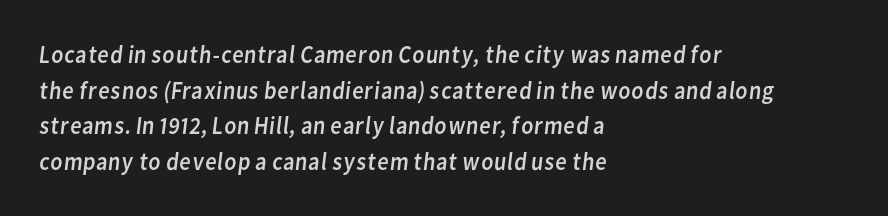
Q: Is the text bold? A: No.
Q: Is the text underlined? A: No.
Q: How is the paragraph aligned? A: Left-aligned.
Q: Is the spacing between letters normal or unusually wide? A: Normal.
Q: Is the spacing between lines tight, normal or loose? A: Normal.
